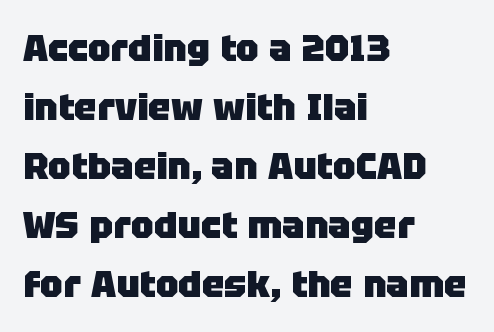
Any mark beneath the type? The region is blank. The horizontal fit of the characters is conventional and even. It's the straight-up-and-down kind of type. Leftover space on each line is placed entirely after the last word. Classification — sans serif.
